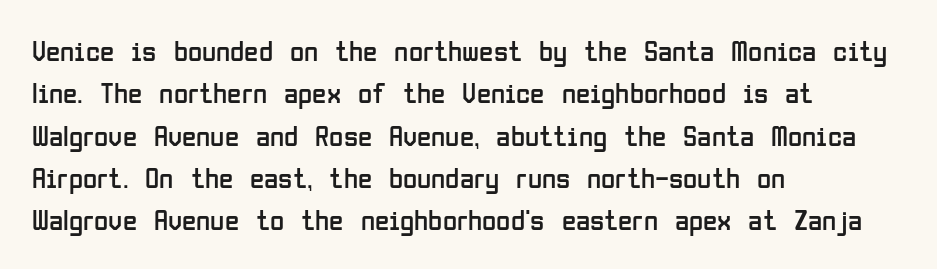
The image shows 29 px regular-weight, condensed sans-serif type, upright; set left-aligned, normal line spacing (1.46x), normal letter spacing, not underlined; low stroke contrast and a medium x-height.
